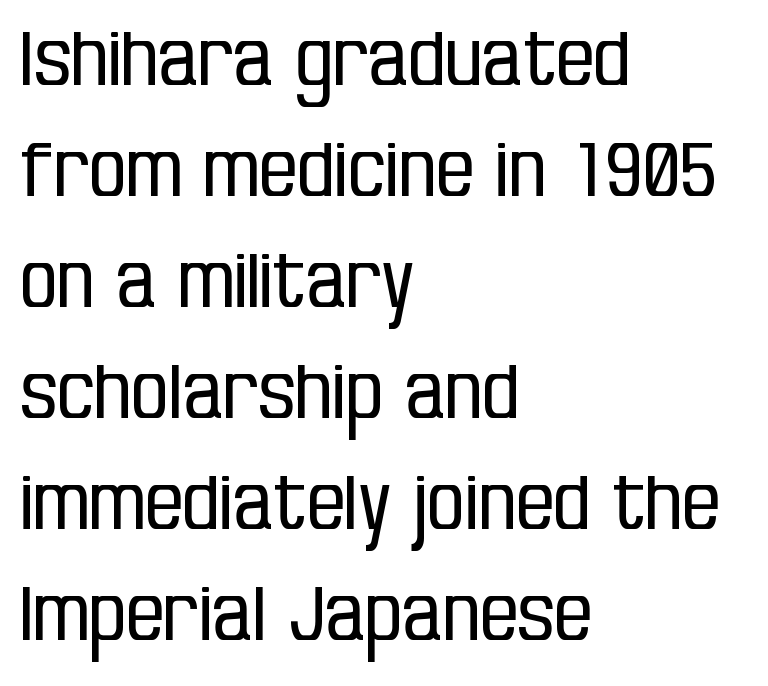
{"serif": "no", "italic": "no", "bold": "no", "weight": "regular", "width": "condensed", "stroke_contrast": "low", "x_height": "large", "monospaced": "no", "underline": "no", "align": "left", "line_spacing": "normal", "line_spacing_ratio": 1.48, "letter_spacing": "normal", "letter_spacing_em": 0.0, "glyph_px": 75}
